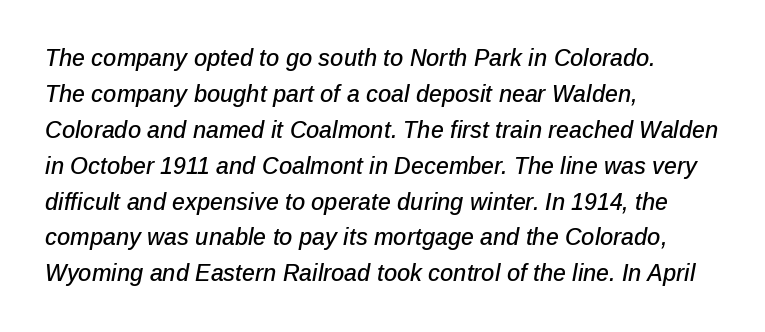
{"italic": "yes", "lean": "right", "slant_degrees": 12, "underline": "no", "align": "left", "line_spacing": "normal", "line_spacing_ratio": 1.56, "letter_spacing": "normal", "letter_spacing_em": 0.0, "glyph_px": 23}
